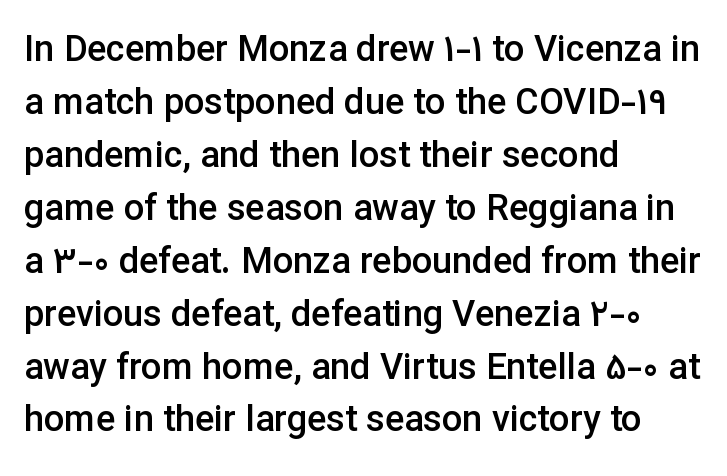
{"serif": "no", "italic": "no", "bold": "semi", "weight": "semibold", "width": "normal", "stroke_contrast": "low", "x_height": "medium", "monospaced": "no", "underline": "no", "align": "left", "line_spacing": "normal", "line_spacing_ratio": 1.47, "letter_spacing": "normal", "letter_spacing_em": 0.0, "glyph_px": 36}
